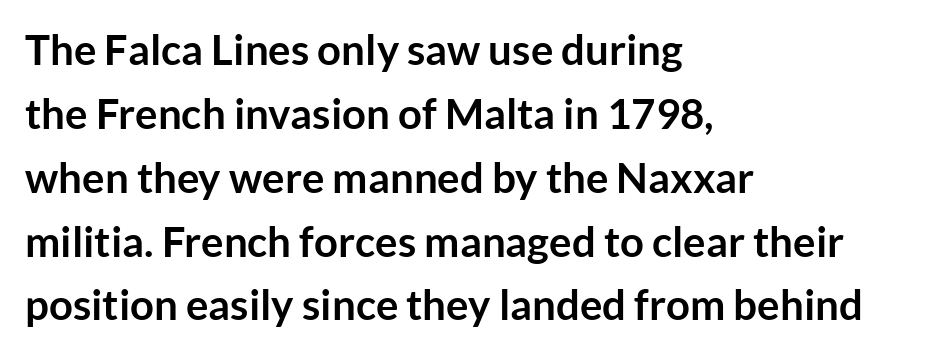
Nothing sits at the stroke ends, so this counts as sans-serif. Varying glyph widths throughout — classic text-font behaviour. Descenders hang freely into open space. Notice how the passage keeps a crisp vertical edge on the left only. The letterforms sit shoulder to shoulder at normal distance.
